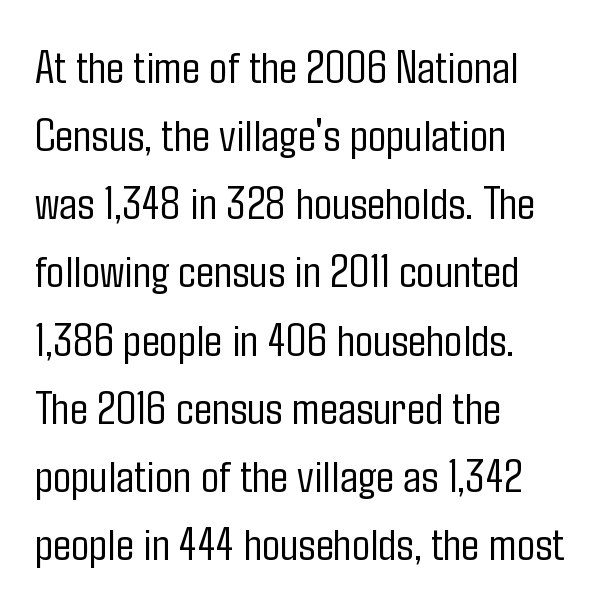
The image shows 48 px light, condensed sans-serif type, upright; set left-aligned, normal line spacing (1.42x), normal letter spacing, not underlined; low stroke contrast and a medium x-height.
